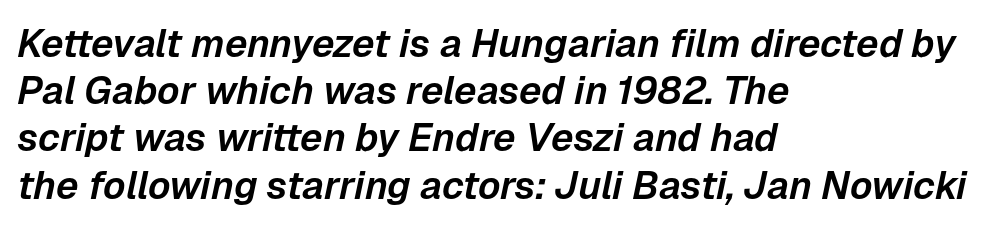
The image shows 39 px text type, italic (leaning right); set left-aligned, line spacing 1.21x, normal letter spacing, not underlined; low stroke contrast and a medium x-height.
